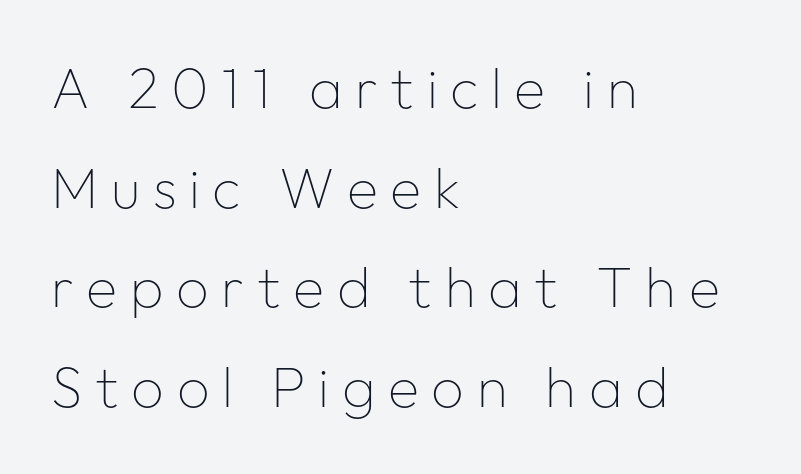
Q: Is the text bold? A: No.
Q: Is the text italic (slanted)? A: No, it is upright.
Q: Is the typeface a serif or a sans-serif typeface? A: Sans-serif.
Q: Is the text underlined? A: No.
Q: How is the paragraph aligned? A: Left-aligned.
Q: Is the spacing between letters normal or unusually wide? A: Unusually wide.
Q: Width (condensed, normal, or wide)? A: Normal.
Q: Stroke contrast? A: Low.
Q: x-height? A: Medium.
Q: Monospaced? A: No.
